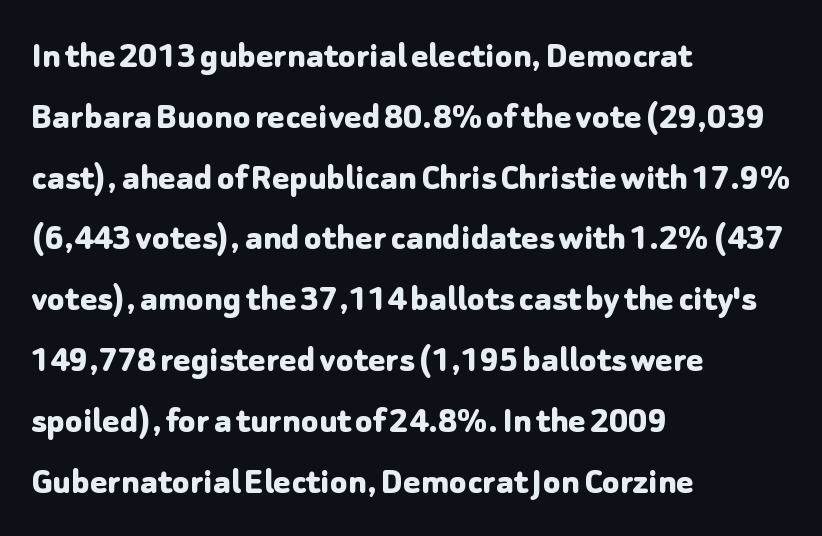
Check under the words: just untouched page. This sample uses a sans-serif face. Tracking value appears to be zero — textbook default spacing. A full-strength bold gives these letters their thick strokes. The axis of the letterforms is exactly vertical.
